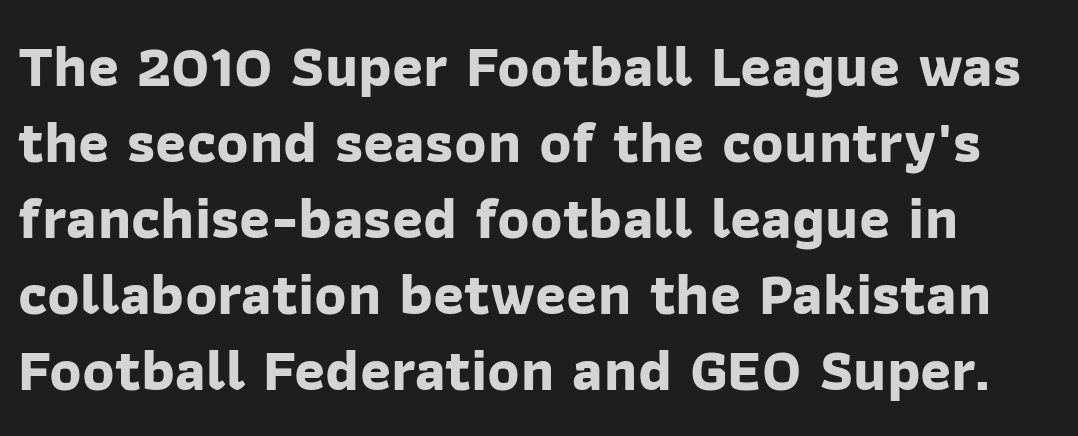
Is the type bold? Yes — the strokes are clearly thick and heavy. Does extra space separate the letters? No, they use regular spacing. Nothing sits at the stroke ends, so this counts as sans-serif. One glance says typical: line gaps are just what's usual. Do the characters align in a grid? No, the font is proportional. The strip under each line holds only bare page.
